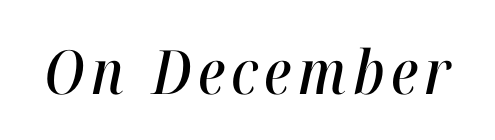
{"italic": "yes", "lean": "right", "slant_degrees": 12, "width": "condensed", "stroke_contrast": "high", "x_height": "medium", "monospaced": "no", "underline": "no", "glyph_px": 61}
